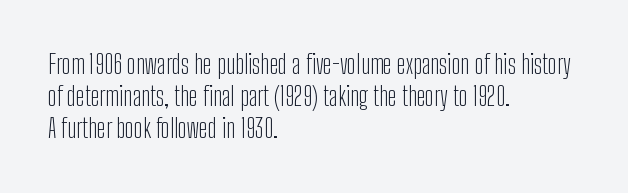
No letter is thick-stroked: the sample isn't bold. The lettering stays uniformly vertical, giving the passage a roman look. This sample uses plain, unmodified letter spacing. These lines stack with their left ends in a neat column. The gap between lines stays unmarked.
